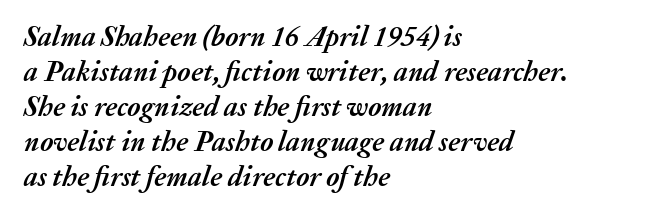
Q: Is the text bold? A: Yes.
Q: Is the text italic (slanted)? A: Yes, it leans right by about 20 degrees.
Q: Is the text underlined? A: No.
Q: How is the paragraph aligned? A: Left-aligned.
Q: Is the spacing between letters normal or unusually wide? A: Normal.
Q: Is the spacing between lines tight, normal or loose? A: Normal.
Q: Width (condensed, normal, or wide)? A: Normal.
Q: Stroke contrast? A: Medium.
Q: x-height? A: Medium.
Q: Monospaced? A: No.
